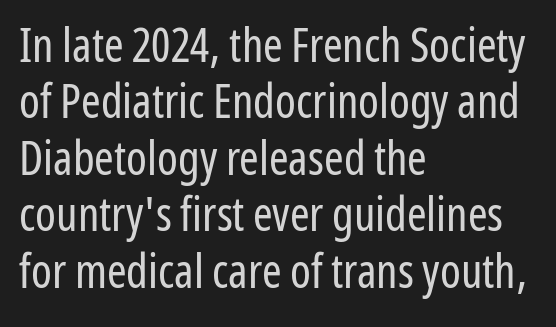
Q: Is the text bold? A: No.
Q: Is the text italic (slanted)? A: No, it is upright.
Q: Is the typeface a serif or a sans-serif typeface? A: Sans-serif.
Q: Is the text underlined? A: No.
Q: How is the paragraph aligned? A: Left-aligned.
Q: Is the spacing between letters normal or unusually wide? A: Normal.
Q: Width (condensed, normal, or wide)? A: Condensed.
Q: Stroke contrast? A: Low.
Q: x-height? A: Medium.
Q: Monospaced? A: No.
